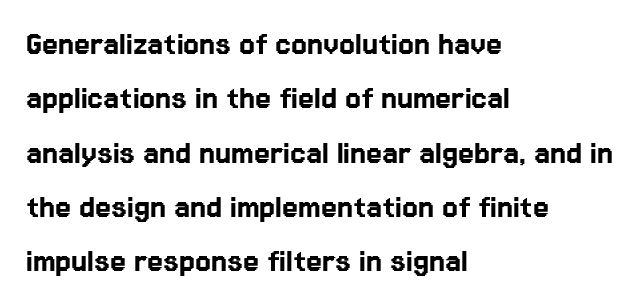
{"serif": "no", "italic": "no", "width": "normal", "stroke_contrast": "low", "x_height": "medium", "monospaced": "no", "underline": "no", "align": "left", "line_spacing": "normal", "line_spacing_ratio": 1.51, "letter_spacing": "normal", "letter_spacing_em": 0.0, "glyph_px": 36}
